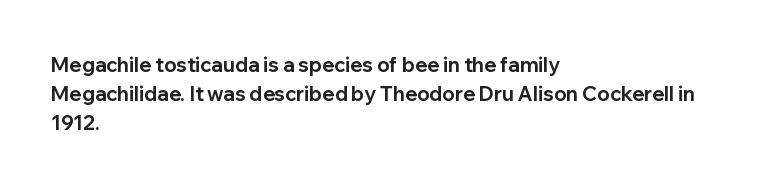
Q: Is the text bold? A: Yes.
Q: Is the text italic (slanted)? A: No, it is upright.
Q: Is the text underlined? A: No.
Q: How is the paragraph aligned? A: Left-aligned.
Q: Is the spacing between letters normal or unusually wide? A: Normal.
Q: Is the spacing between lines tight, normal or loose? A: Normal.
